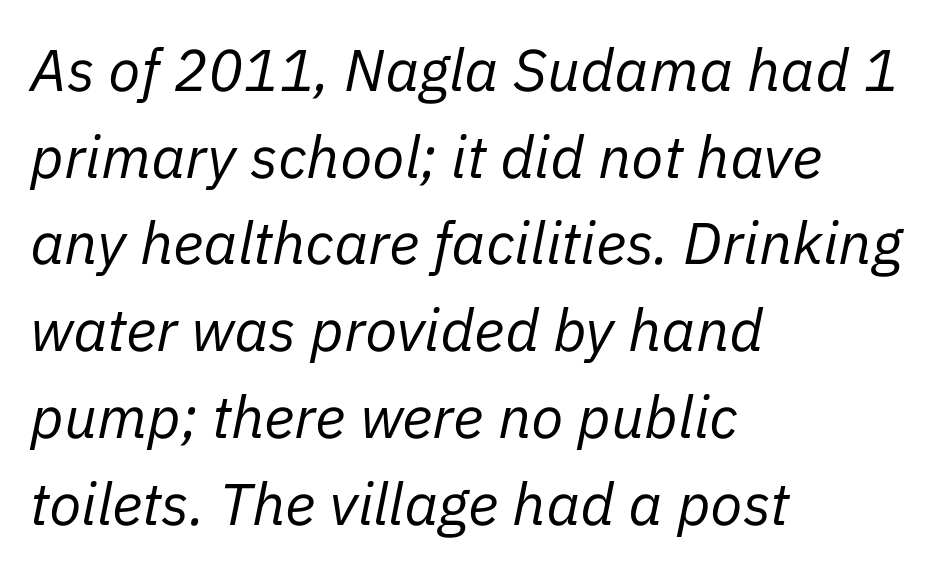
Q: Is the text bold? A: No.
Q: Is the text italic (slanted)? A: Yes, it leans right by about 11 degrees.
Q: Is the text underlined? A: No.
Q: How is the paragraph aligned? A: Left-aligned.
Q: Is the spacing between letters normal or unusually wide? A: Normal.
Q: Is the spacing between lines tight, normal or loose? A: Normal.
Q: Width (condensed, normal, or wide)? A: Normal.
Q: Stroke contrast? A: Low.
Q: x-height? A: Medium.
Q: Monospaced? A: No.
